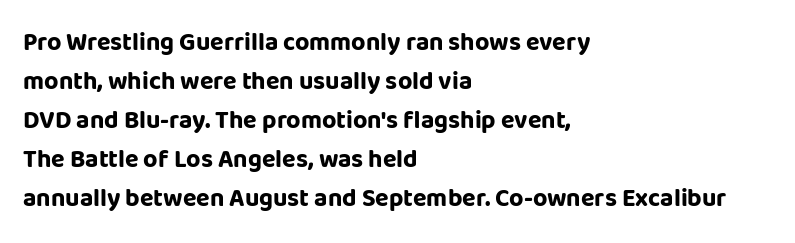
{"italic": "no", "bold": "yes", "underline": "no", "align": "left", "line_spacing": "normal", "line_spacing_ratio": 1.56, "letter_spacing": "normal", "letter_spacing_em": 0.0, "glyph_px": 25}
